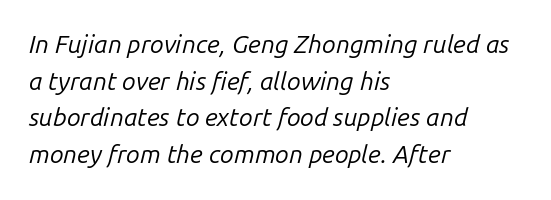
Observe the lean: these are italic letterforms. Summary of vertical rhythm: regular, with standard interline spacing. Line starts are locked; line ends wander. The string is rendered with underlining switched off. A quiet, ordinary-to-light weight characterises the typeface.
